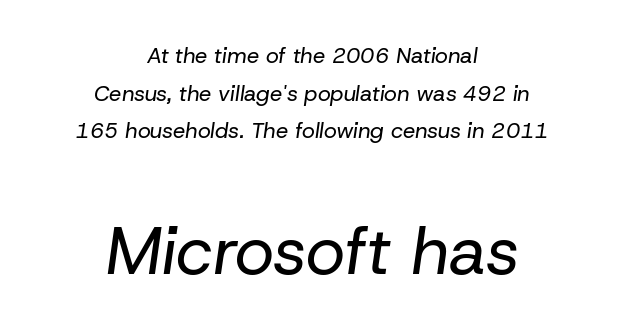
{"italic": "yes", "lean": "right", "slant_degrees": 8, "bold": "no", "weight": "regular", "width": "normal", "stroke_contrast": "low", "x_height": "medium", "monospaced": "no", "underline": "no", "align": "center", "line_spacing_ratio": 1.71, "letter_spacing": "normal", "letter_spacing_em": 0.0, "larger_block": "second", "size_ratio": 3.05, "glyph_px": 67}
